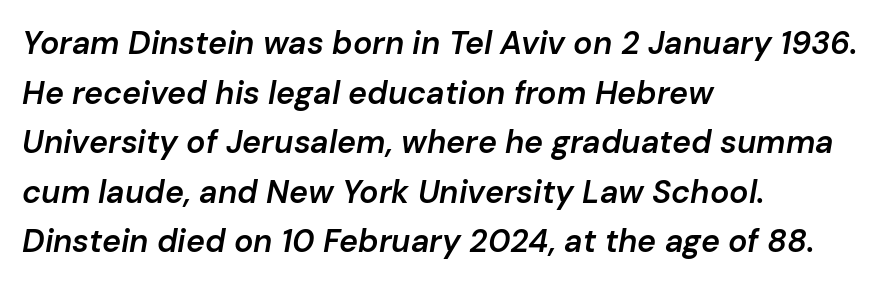
Q: Is the text bold? A: Semi-bold.
Q: Is the text italic (slanted)? A: Yes, it leans right by about 10 degrees.
Q: Is the text underlined? A: No.
Q: How is the paragraph aligned? A: Left-aligned.
Q: Is the spacing between letters normal or unusually wide? A: Normal.
Q: Is the spacing between lines tight, normal or loose? A: Normal.
Q: Width (condensed, normal, or wide)? A: Normal.
Q: Stroke contrast? A: Low.
Q: x-height? A: Medium.
Q: Monospaced? A: No.
